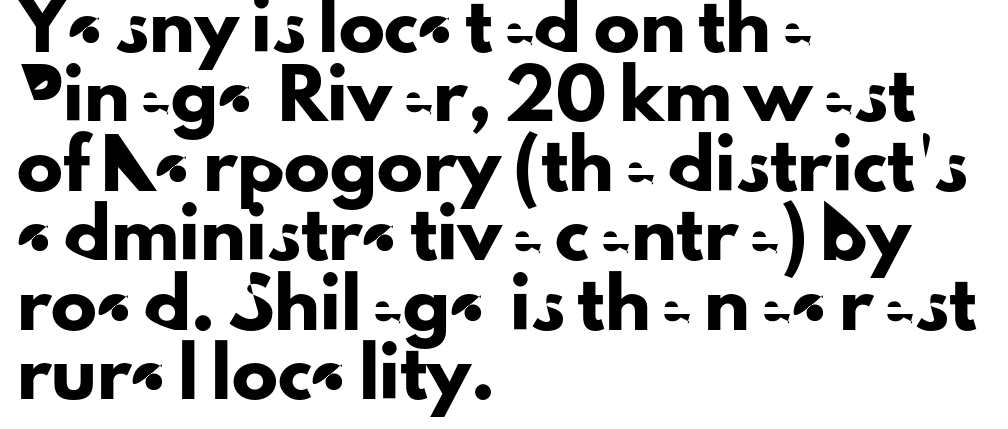
The image shows 46 px sans-serif type, upright; set left-aligned, normal line spacing (1.51x), normal letter spacing, not underlined; low stroke contrast and a small x-height.
